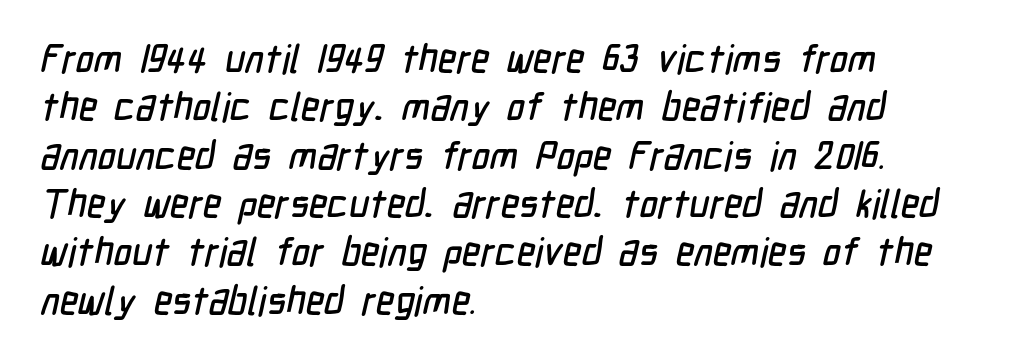
{"serif": "no", "width": "condensed", "stroke_contrast": "low", "x_height": "medium", "monospaced": "no", "underline": "no", "align": "left", "line_spacing_ratio": 1.24, "letter_spacing": "normal", "letter_spacing_em": 0.0, "glyph_px": 39}
